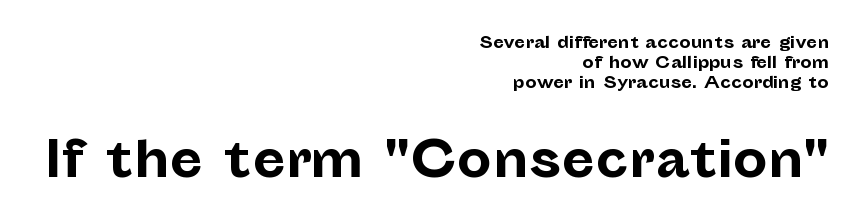
Q: Is the text bold? A: Yes.
Q: Is the text italic (slanted)? A: No, it is upright.
Q: Is the typeface a serif or a sans-serif typeface? A: Sans-serif.
Q: Is the text underlined? A: No.
Q: How is the paragraph aligned? A: Right-aligned.
Q: Is the spacing between letters normal or unusually wide? A: Normal.
Q: Which block of text is set in a larger size, the first (top) or the second (bottom)? A: The second (bottom) one.
Q: Width (condensed, normal, or wide)? A: Normal.
Q: Stroke contrast? A: Low.
Q: x-height? A: Medium.
Q: Monospaced? A: No.
